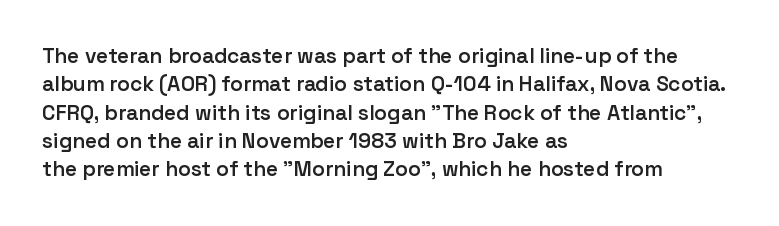
Q: Is the text bold? A: Semi-bold.
Q: Is the text italic (slanted)? A: No, it is upright.
Q: Is the text underlined? A: No.
Q: How is the paragraph aligned? A: Left-aligned.
Q: Is the spacing between letters normal or unusually wide? A: Normal.
Q: Is the spacing between lines tight, normal or loose? A: Normal.
